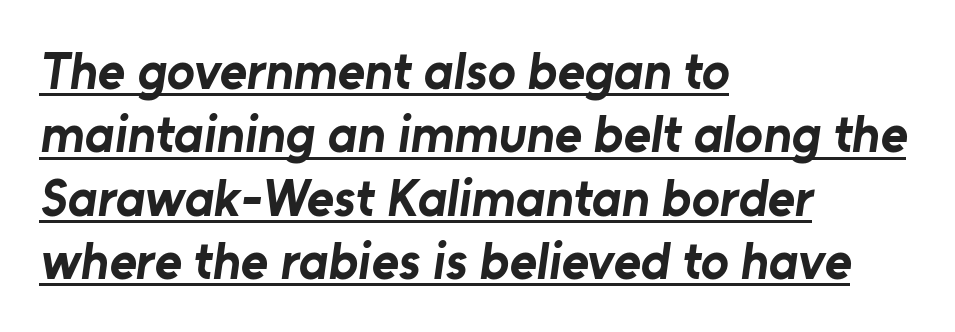
This sample has the flowing, uneven cadence of proportional lettering. Font category for this specimen: sans-serif. Horizontally, the lines are justified to the leading edge only. In terms of letterspacing, this is plain default setting.
